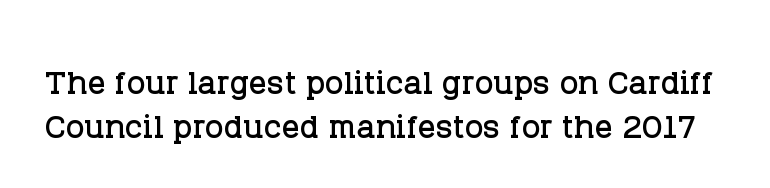
Check the space under the baseline: it is left empty. Each letter keeps its own natural width here, so spacing adapts to shape. In terms of posture, this sample is upright. Baseline-to-baseline distance is barely more than the letter height. Caption: standard tracking, unaltered.
